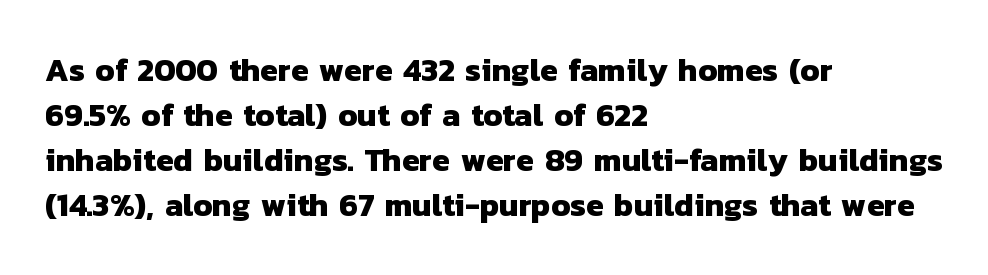
{"serif": "no", "bold": "yes", "weight": "heavy", "width": "normal", "stroke_contrast": "low", "x_height": "medium", "monospaced": "no", "underline": "no", "align": "left", "line_spacing": "normal", "line_spacing_ratio": 1.41, "letter_spacing": "normal", "letter_spacing_em": 0.0, "glyph_px": 32}
